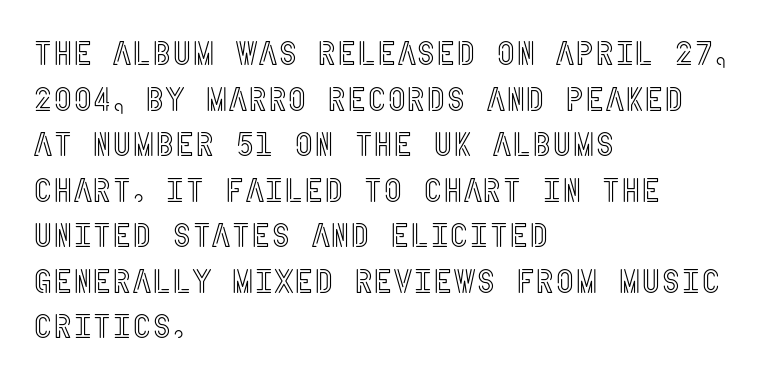
The image shows 34 px condensed type, upright; set left-aligned, normal line spacing (1.34x), normal letter spacing, not underlined; a large x-height.
